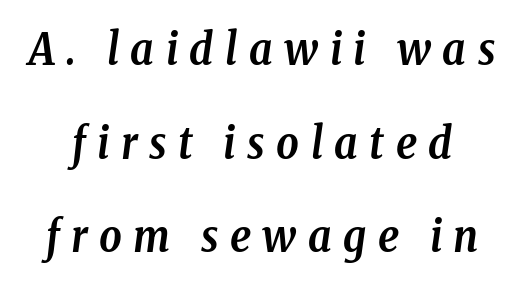
{"serif": "yes", "italic": "yes", "lean": "right", "slant_degrees": 8, "bold": "yes", "weight": "semibold", "width": "condensed", "stroke_contrast": "low", "x_height": "medium", "monospaced": "no", "underline": "no", "line_spacing": "loose", "line_spacing_ratio": 2.13, "letter_spacing": "wide", "letter_spacing_em": 0.26, "glyph_px": 44}
